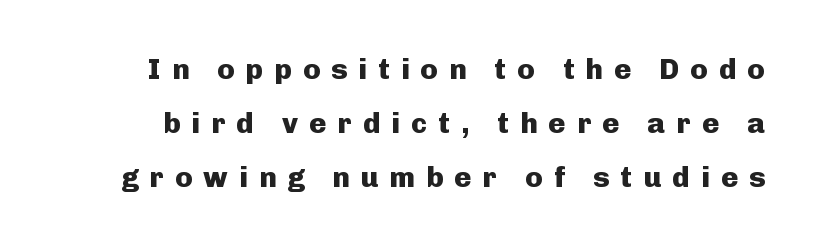
The image shows 29 px heavy sans-serif type, upright; set line spacing 1.86x, unusually wide letter spacing (+0.38 em), not underlined; low stroke contrast and a medium x-height.
